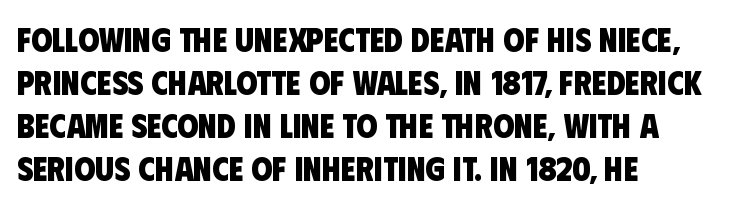
Nothing unusual about the tracking: characters are spaced as the font intends. Regarding serifs, this sample does without them. Bare-footed words on every line. A dark, heavy texture on the line: the type is bold. Alignment: flush left.
